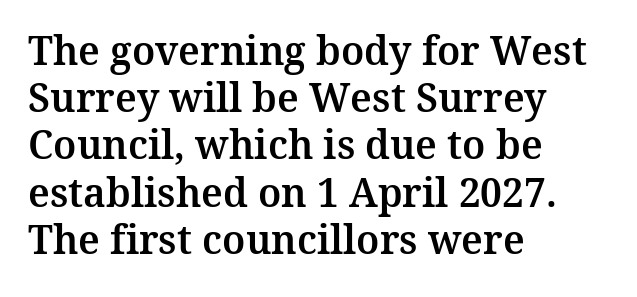
Q: Is the text italic (slanted)? A: No, it is upright.
Q: Is the typeface a serif or a sans-serif typeface? A: Serif.
Q: Is the text underlined? A: No.
Q: How is the paragraph aligned? A: Left-aligned.
Q: Is the spacing between letters normal or unusually wide? A: Normal.
Q: Width (condensed, normal, or wide)? A: Normal.
Q: Stroke contrast? A: Medium.
Q: x-height? A: Medium.
Q: Monospaced? A: No.
